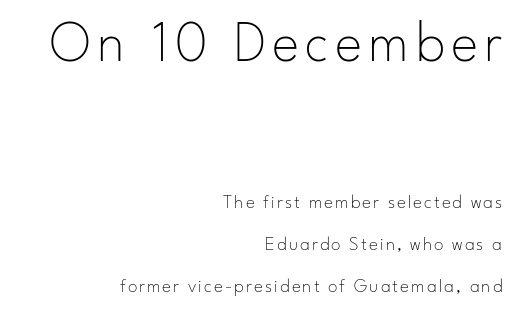
Q: Is the text bold? A: No.
Q: Is the text italic (slanted)? A: No, it is upright.
Q: Is the typeface a serif or a sans-serif typeface? A: Sans-serif.
Q: Is the text underlined? A: No.
Q: How is the paragraph aligned? A: Right-aligned.
Q: Is the spacing between lines tight, normal or loose? A: Loose.
Q: Which block of text is set in a larger size, the first (top) or the second (bottom)? A: The first (top) one.
Q: Width (condensed, normal, or wide)? A: Normal.
Q: Stroke contrast? A: Low.
Q: x-height? A: Small.
Q: Monospaced? A: No.
